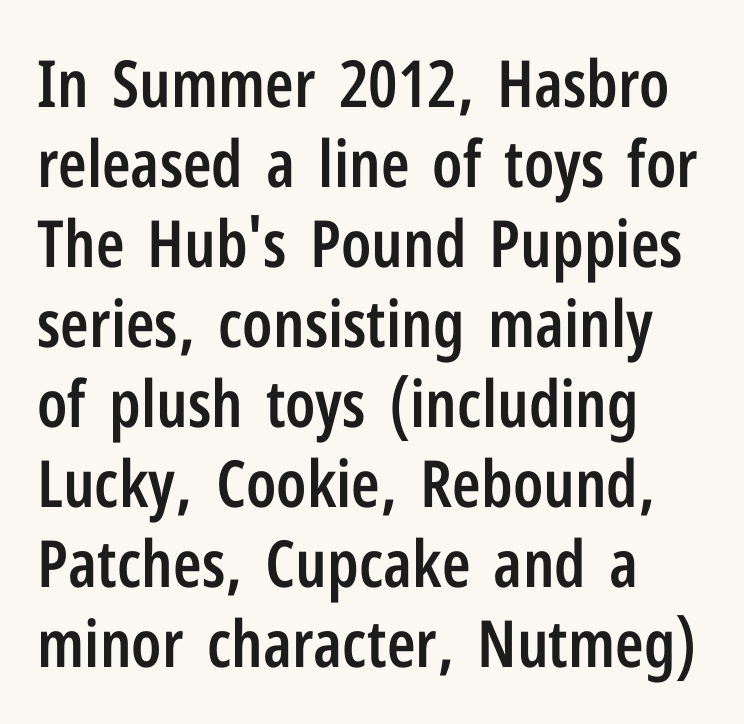
Q: Is the text bold? A: Semi-bold.
Q: Is the text italic (slanted)? A: No, it is upright.
Q: Is the typeface a serif or a sans-serif typeface? A: Sans-serif.
Q: Is the text underlined? A: No.
Q: How is the paragraph aligned? A: Left-aligned.
Q: Is the spacing between letters normal or unusually wide? A: Normal.
Q: Width (condensed, normal, or wide)? A: Condensed.
Q: Stroke contrast? A: Low.
Q: x-height? A: Medium.
Q: Monospaced? A: No.
